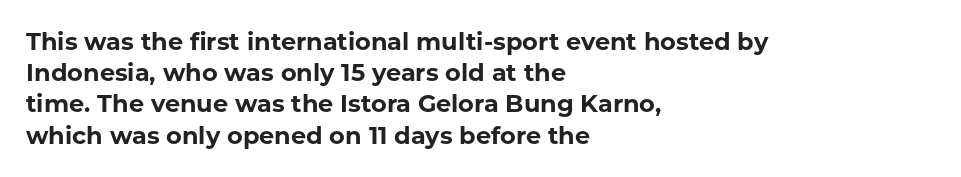
Q: Is the text bold? A: Yes.
Q: Is the text italic (slanted)? A: No, it is upright.
Q: Is the text underlined? A: No.
Q: How is the paragraph aligned? A: Left-aligned.
Q: Is the spacing between letters normal or unusually wide? A: Normal.
Q: Is the spacing between lines tight, normal or loose? A: Normal.
